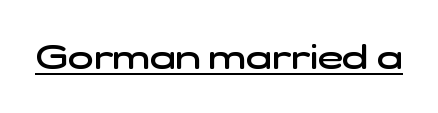
The image shows 34 px semibold, wide sans-serif type; set normal letter spacing, underlined; low stroke contrast and a medium x-height.
